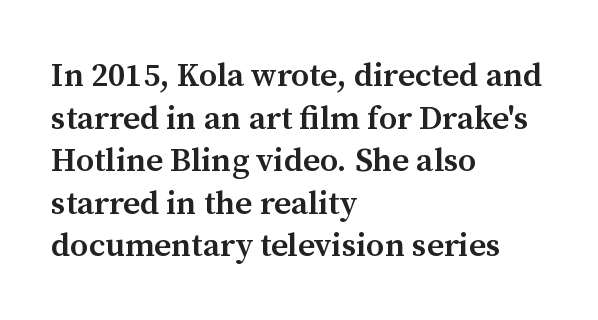
The image shows 33 px semibold serif type, upright; set left-aligned, normal line spacing (1.29x), normal letter spacing, not underlined; medium stroke contrast and a medium x-height.
